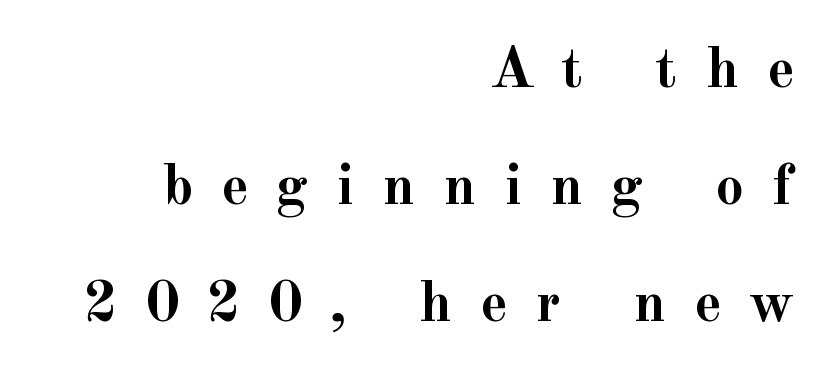
{"serif": "yes", "italic": "no", "bold": "yes", "weight": "semibold", "width": "normal", "x_height": "small", "monospaced": "no", "underline": "no", "align": "right", "line_spacing": "loose", "line_spacing_ratio": 2.02, "letter_spacing": "wide", "letter_spacing_em": 0.48, "glyph_px": 58}
